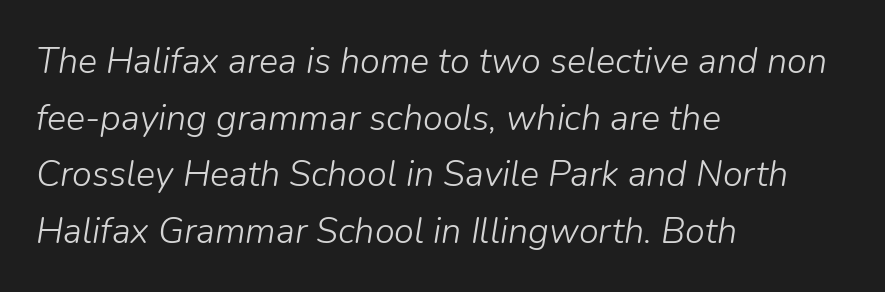
Q: Is the text bold? A: No.
Q: Is the text italic (slanted)? A: Yes, it leans right by about 9 degrees.
Q: Is the text underlined? A: No.
Q: How is the paragraph aligned? A: Left-aligned.
Q: Is the spacing between letters normal or unusually wide? A: Normal.
Q: Is the spacing between lines tight, normal or loose? A: Normal.
Q: Width (condensed, normal, or wide)? A: Normal.
Q: Stroke contrast? A: Low.
Q: x-height? A: Medium.
Q: Monospaced? A: No.
